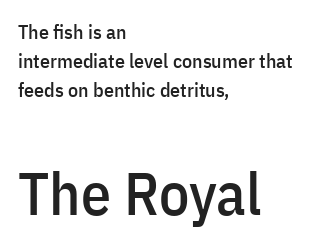
{"serif": "no", "italic": "no", "width": "condensed", "stroke_contrast": "low", "x_height": "medium", "monospaced": "no", "underline": "no", "align": "left", "line_spacing": "normal", "line_spacing_ratio": 1.45, "letter_spacing": "normal", "letter_spacing_em": 0.0, "larger_block": "second", "size_ratio": 3.0, "glyph_px": 60}
